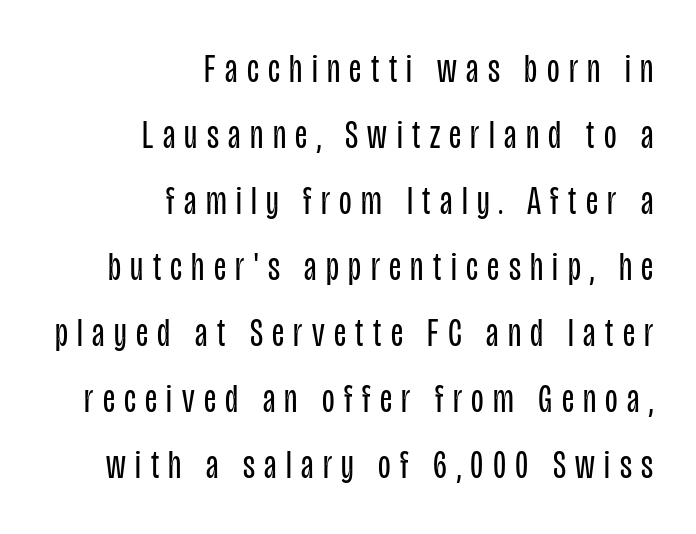
The zone under the glyphs is completely vacant. The lettering stays uniformly vertical, giving the passage a roman look. A normal amount of white space separates one row of letters from the next. These lines are composed in type without serifs.
